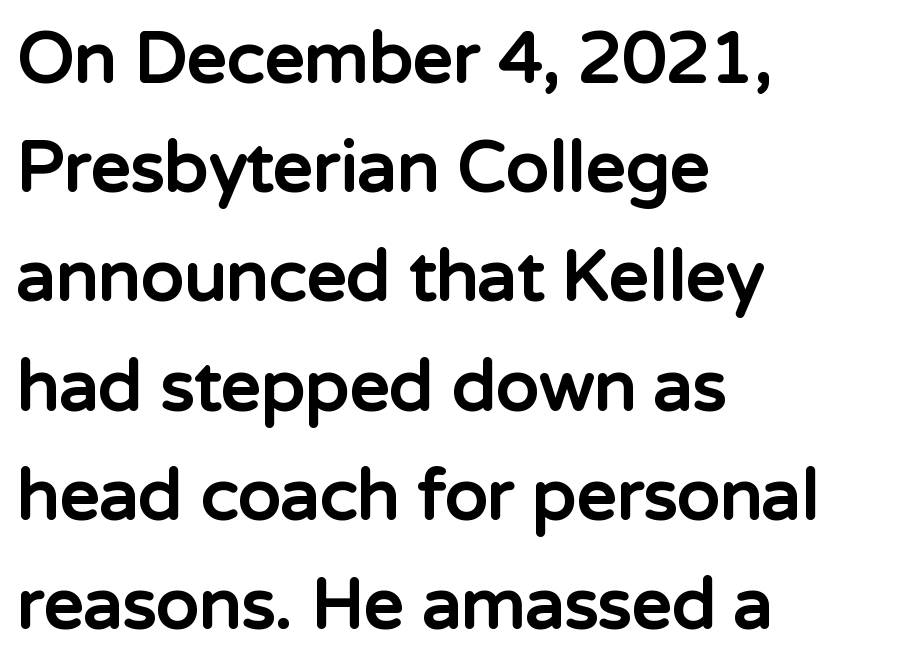
{"serif": "no", "italic": "no", "bold": "yes", "weight": "bold", "width": "normal", "stroke_contrast": "low", "x_height": "medium", "monospaced": "no", "underline": "no", "align": "left", "line_spacing": "normal", "line_spacing_ratio": 1.56, "letter_spacing": "normal", "letter_spacing_em": 0.0, "glyph_px": 70}
